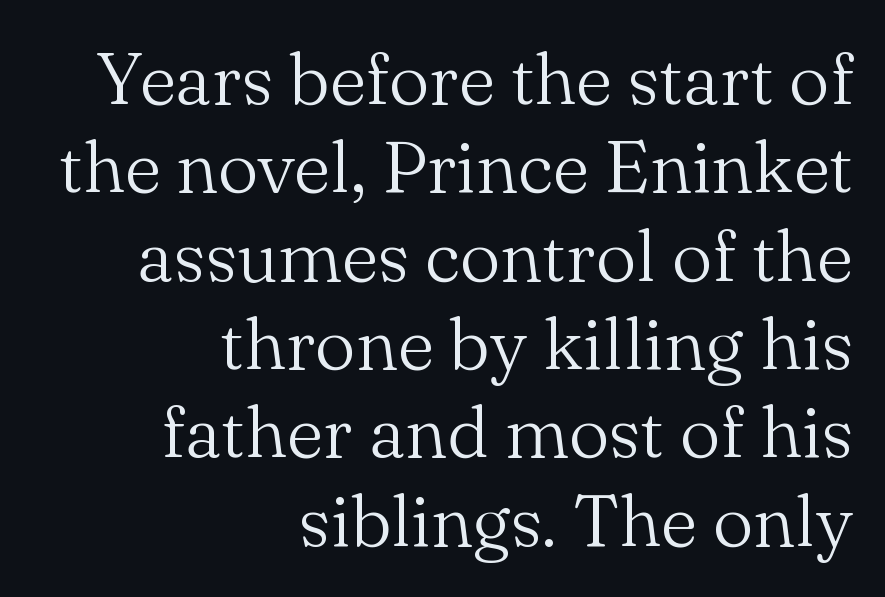
{"serif": "yes", "italic": "no", "bold": "no", "weight": "light", "width": "normal", "stroke_contrast": "medium", "x_height": "small", "monospaced": "no", "underline": "no", "align": "right", "line_spacing_ratio": 1.21, "letter_spacing": "normal", "letter_spacing_em": 0.0, "glyph_px": 73}
